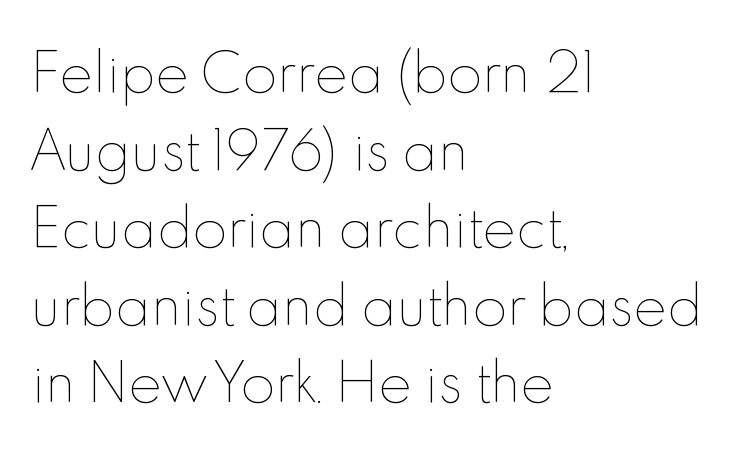
Q: Is the text bold? A: No.
Q: Is the text italic (slanted)? A: No, it is upright.
Q: Is the text underlined? A: No.
Q: How is the paragraph aligned? A: Left-aligned.
Q: Is the spacing between letters normal or unusually wide? A: Normal.
Q: Is the spacing between lines tight, normal or loose? A: Normal.
Q: Width (condensed, normal, or wide)? A: Normal.
Q: x-height? A: Small.
Q: Monospaced? A: No.
